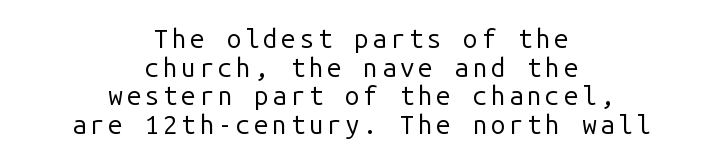
{"italic": "no", "bold": "no", "underline": "no", "align": "center", "line_spacing": "tight", "line_spacing_ratio": 1.1, "glyph_px": 26}
